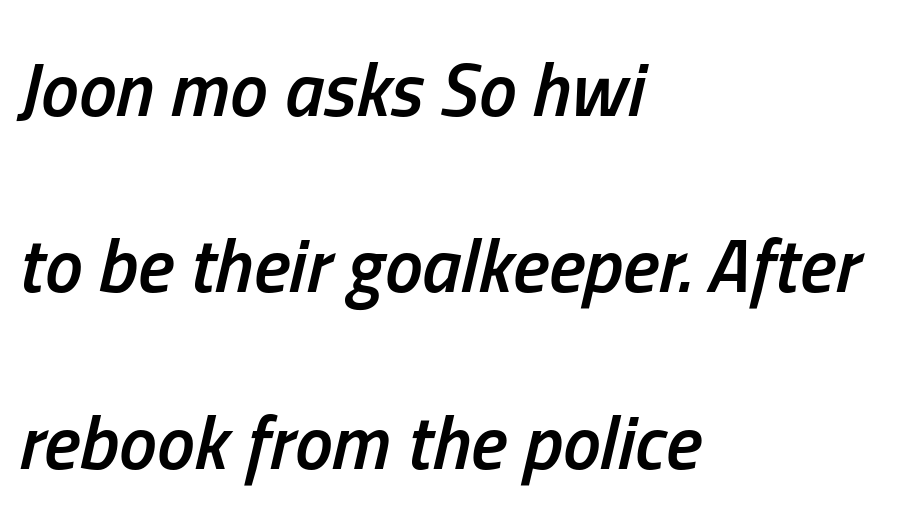
Q: Is the text bold? A: Semi-bold.
Q: Is the text italic (slanted)? A: Yes, it leans right by about 13 degrees.
Q: Is the text underlined? A: No.
Q: How is the paragraph aligned? A: Left-aligned.
Q: Is the spacing between letters normal or unusually wide? A: Normal.
Q: Is the spacing between lines tight, normal or loose? A: Loose.
Q: Width (condensed, normal, or wide)? A: Condensed.
Q: Stroke contrast? A: Low.
Q: x-height? A: Medium.
Q: Monospaced? A: No.
